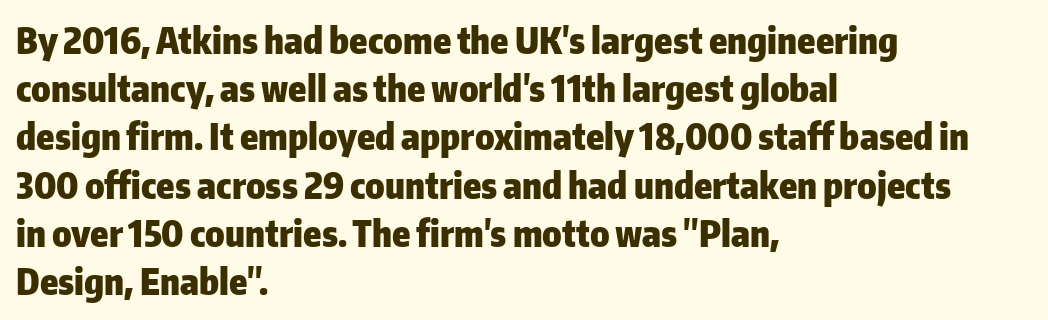
Q: Is the text bold? A: Yes.
Q: Is the text italic (slanted)? A: No, it is upright.
Q: Is the typeface a serif or a sans-serif typeface? A: Sans-serif.
Q: Is the text underlined? A: No.
Q: How is the paragraph aligned? A: Left-aligned.
Q: Is the spacing between letters normal or unusually wide? A: Normal.
Q: Is the spacing between lines tight, normal or loose? A: Normal.
Q: Width (condensed, normal, or wide)? A: Normal.
Q: Stroke contrast? A: Low.
Q: x-height? A: Medium.
Q: Monospaced? A: No.
